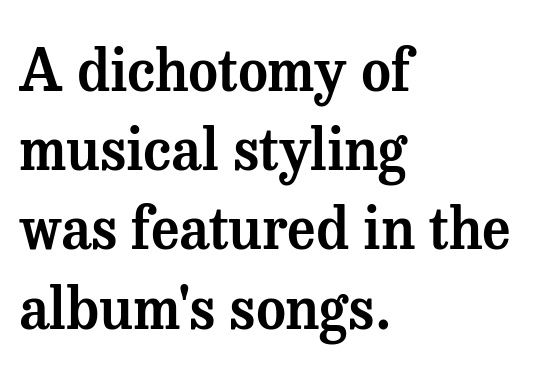
{"serif": "yes", "italic": "no", "width": "normal", "stroke_contrast": "medium", "x_height": "medium", "monospaced": "no", "underline": "no", "align": "left", "line_spacing": "normal", "line_spacing_ratio": 1.39, "letter_spacing": "normal", "letter_spacing_em": 0.0, "glyph_px": 57}
